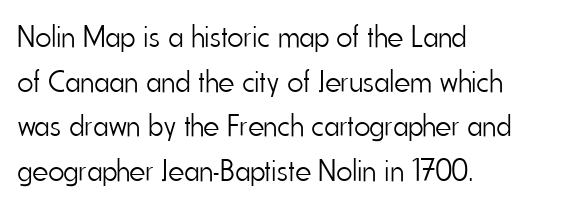
The image shows 31 px light, condensed sans-serif type, upright; set left-aligned, normal line spacing (1.44x), normal letter spacing, not underlined; low stroke contrast and a small x-height.
